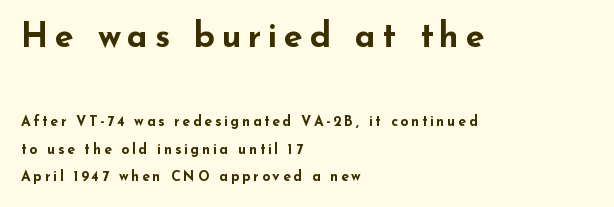
Compared with typical paragraphs, the rows here are farther apart. The lettering stays uniformly vertical, giving the passage a roman look. The area under the type is left untouched. A dark, heavy texture on the line: the type is bold. Character widths vary here, with narrow letters taking less room than wide ones. Is this a sans? Yes — the strokes have no serifs.
